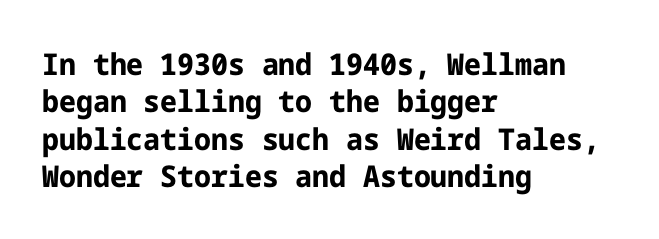
Q: Is the text bold? A: Yes.
Q: Is the text italic (slanted)? A: No, it is upright.
Q: Is the typeface a serif or a sans-serif typeface? A: Sans-serif.
Q: Is the text underlined? A: No.
Q: How is the paragraph aligned? A: Left-aligned.
Q: Is the spacing between letters normal or unusually wide? A: Normal.
Q: Is the spacing between lines tight, normal or loose? A: Normal.
Q: Width (condensed, normal, or wide)? A: Normal.
Q: Stroke contrast? A: Low.
Q: x-height? A: Medium.
